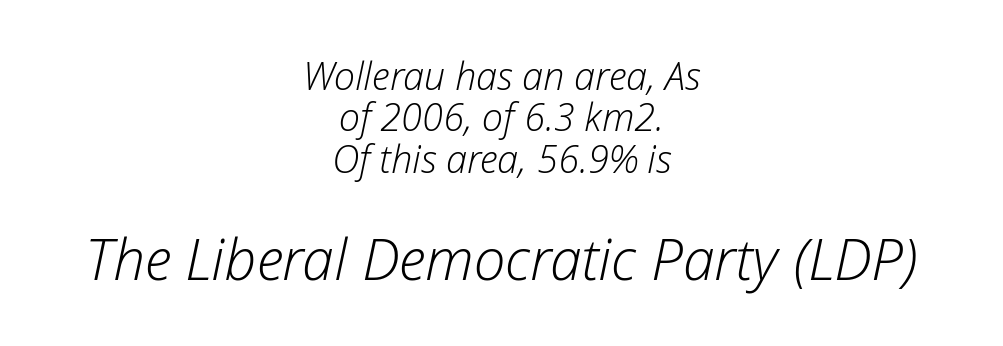
Leftover space on each line is divided equally before and after the words. Glyph-to-glyph distance matches everyday printed text. Quick note: underline off. Ink coverage per letter is moderate at most. Caption: upper text group reduced, lower text group enlarged.
